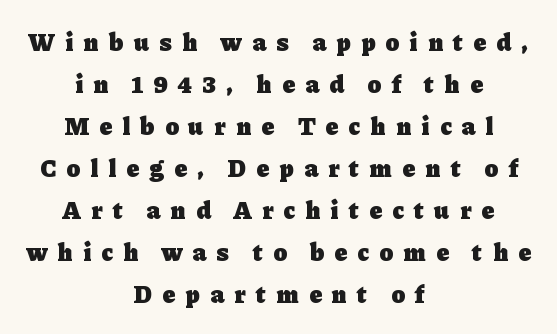
The image shows 25 px bold type, upright; set centered, normal line spacing (1.68x), unusually wide letter spacing (+0.42 em), not underlined.
